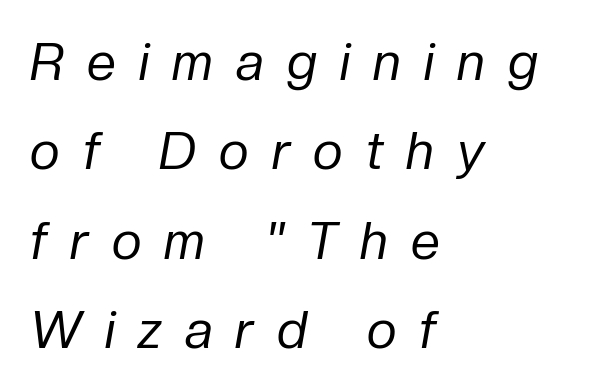
Q: Is the text bold? A: No.
Q: Is the text italic (slanted)? A: Yes, it leans right by about 10 degrees.
Q: Is the text underlined? A: No.
Q: How is the paragraph aligned? A: Left-aligned.
Q: Is the spacing between letters normal or unusually wide? A: Unusually wide.
Q: Width (condensed, normal, or wide)? A: Normal.
Q: Stroke contrast? A: Low.
Q: x-height? A: Medium.
Q: Monospaced? A: No.
